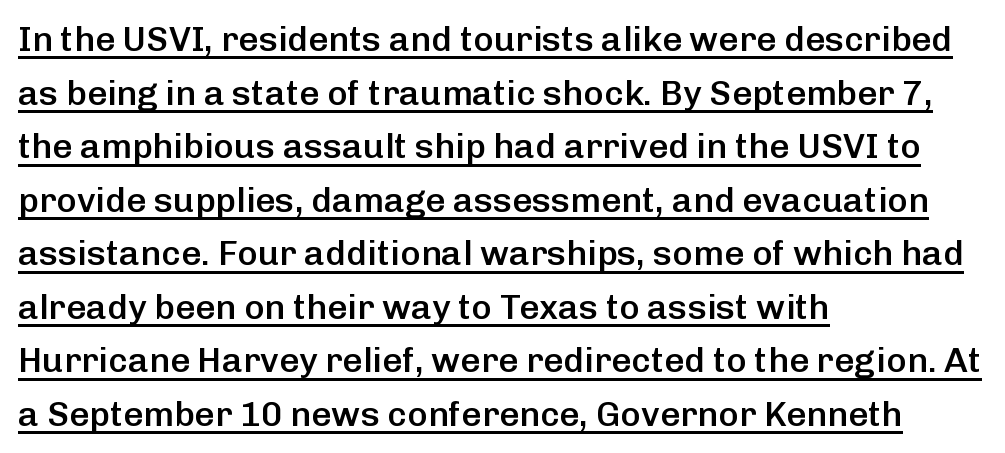
{"serif": "no", "italic": "no", "bold": "semi", "weight": "semibold", "width": "normal", "stroke_contrast": "low", "x_height": "medium", "monospaced": "no", "underline": "yes", "align": "left", "line_spacing": "normal", "line_spacing_ratio": 1.53, "letter_spacing": "normal", "letter_spacing_em": 0.0, "glyph_px": 35}
